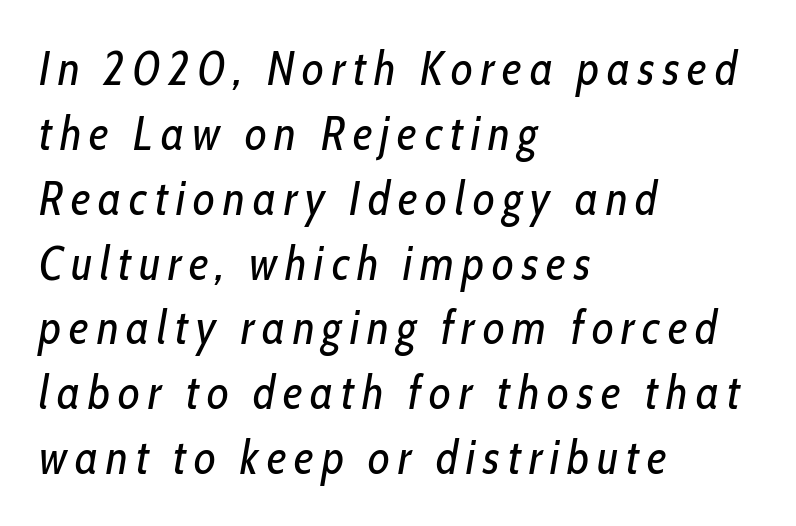
Q: Is the text bold? A: No.
Q: Is the text italic (slanted)? A: Yes, it leans right by about 10 degrees.
Q: Is the text underlined? A: No.
Q: How is the paragraph aligned? A: Left-aligned.
Q: Is the spacing between lines tight, normal or loose? A: Normal.
Q: Width (condensed, normal, or wide)? A: Condensed.
Q: Stroke contrast? A: Low.
Q: x-height? A: Medium.
Q: Monospaced? A: No.
